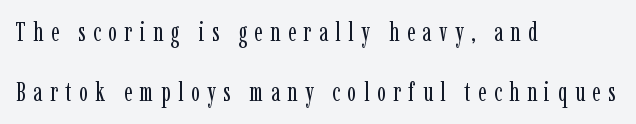
Posture: straight, roman, zero tilt. Compared with typical paragraphs, the rows here are farther apart. The paragraph shown leans on its left margin. The face used here is rendered with a markedly widened letterfit.
